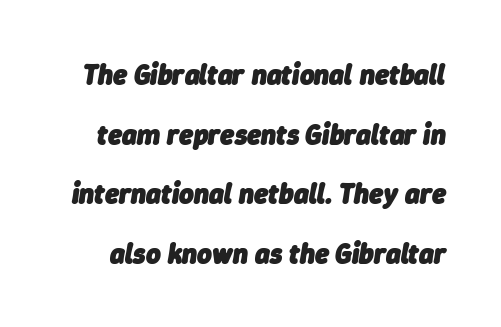
The letters advance in unequal steps, a hallmark of proportional type. What's the leading like? Stretched, with rows far apart. Standard letterfit; no display-style spreading of the glyphs. The zone under the glyphs is completely vacant.
